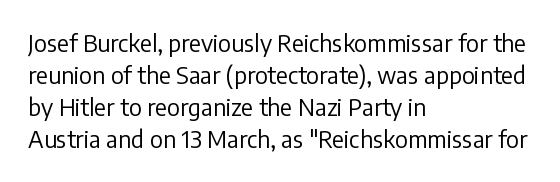
{"italic": "no", "bold": "no", "underline": "no", "align": "left", "line_spacing": "normal", "line_spacing_ratio": 1.39, "letter_spacing": "normal", "letter_spacing_em": 0.0, "glyph_px": 23}
